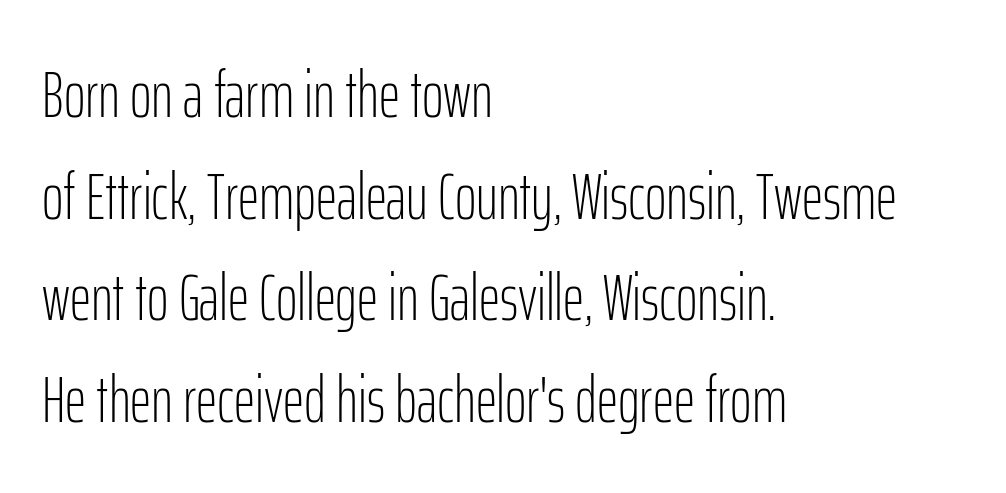
The image shows 66 px light, condensed sans-serif type, upright; set left-aligned, normal line spacing (1.54x), normal letter spacing, not underlined; low stroke contrast and a medium x-height.
